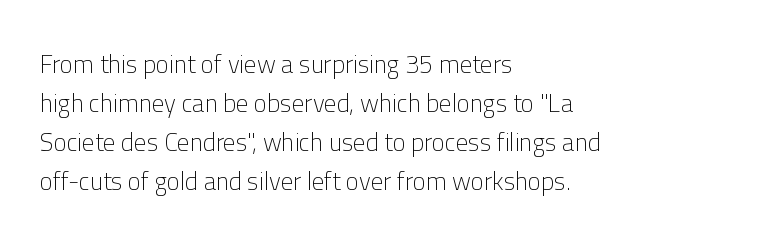
Q: Is the text bold? A: No.
Q: Is the text italic (slanted)? A: No, it is upright.
Q: Is the text underlined? A: No.
Q: How is the paragraph aligned? A: Left-aligned.
Q: Is the spacing between letters normal or unusually wide? A: Normal.
Q: Is the spacing between lines tight, normal or loose? A: Normal.
